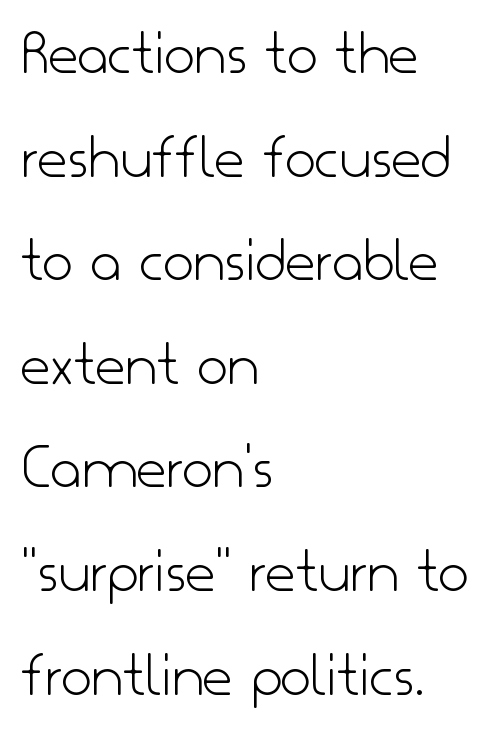
Q: Is the text bold? A: No.
Q: Is the text italic (slanted)? A: No, it is upright.
Q: Is the typeface a serif or a sans-serif typeface? A: Sans-serif.
Q: Is the text underlined? A: No.
Q: How is the paragraph aligned? A: Left-aligned.
Q: Is the spacing between letters normal or unusually wide? A: Normal.
Q: Is the spacing between lines tight, normal or loose? A: Normal.
Q: Width (condensed, normal, or wide)? A: Normal.
Q: Stroke contrast? A: Low.
Q: x-height? A: Small.
Q: Monospaced? A: No.
